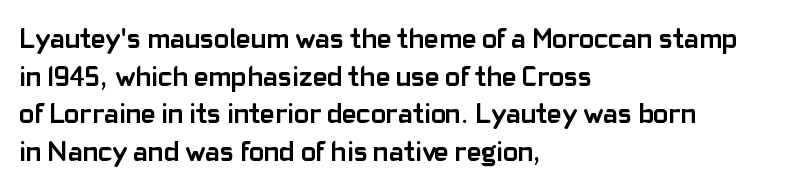
Here the designer chose a conventional face with non-uniform glyph widths. How are the letters spaced? Ordinarily, with no added tracking. The face used here is a sans, in the tradition of grotesques and geometrics. How would I describe the line gaps? Plain and ordinary. The glyphs are unaccompanied by any horizontal stroke below them.
